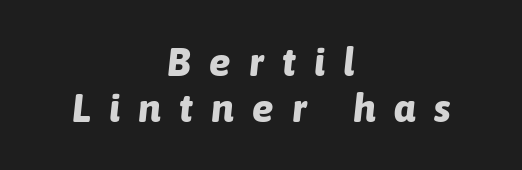
{"italic": "yes", "lean": "right", "slant_degrees": 6, "bold": "yes", "weight": "bold", "width": "normal", "stroke_contrast": "low", "x_height": "medium", "monospaced": "no", "underline": "no", "align": "center", "line_spacing_ratio": 1.16, "letter_spacing": "wide", "letter_spacing_em": 0.46, "glyph_px": 40}
